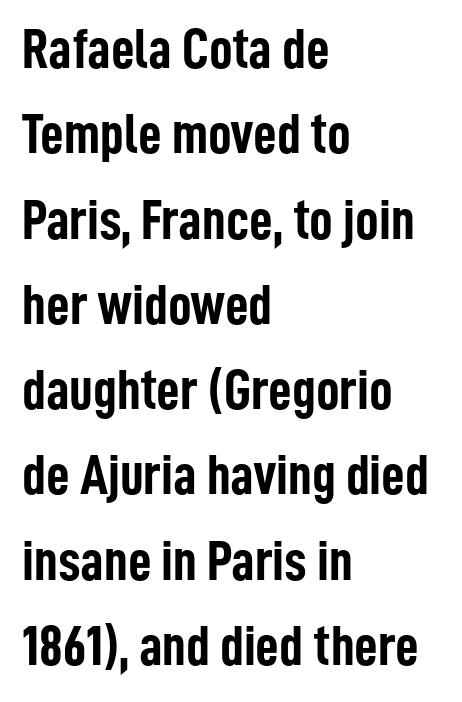
A typesetter would mark this as roman, not italic. Spacing between characters is what you'd get straight out of the box. Glance below the letters and you will spot only blank space. The rendering uses a moderate line-height, typical for paragraphs. Does the type have serifs? No, each stem ends abruptly. Spacing verdict: proportional, widths tailored to each character.
